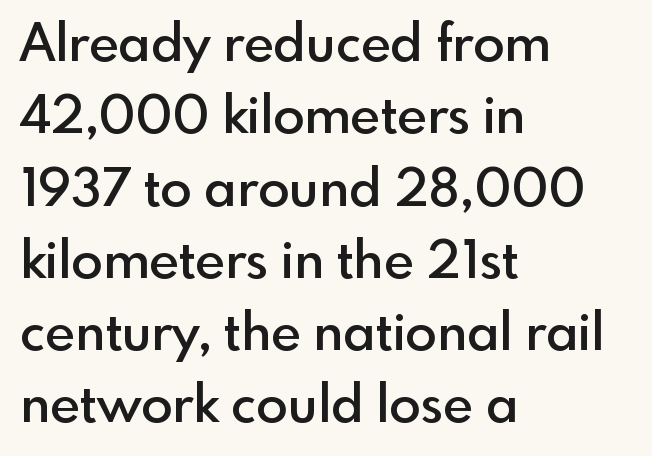
Note: no serifs on the glyphs. The typesetter chose a ragged-right arrangement here. A bit beefed up — I'd call it semibold rather than bold. The face used here is proportionally spaced, like ordinary book or web type. Any mark beneath the type? The region is blank.
